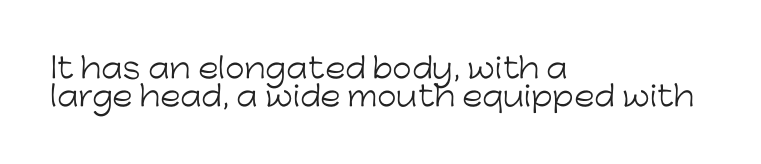
Think standard paragraph weight, or any step lighter than that. The letters stand straight up with perfectly vertical stems. Layout note: lines flush left. Character widths vary here, with narrow letters taking less room than wide ones.
